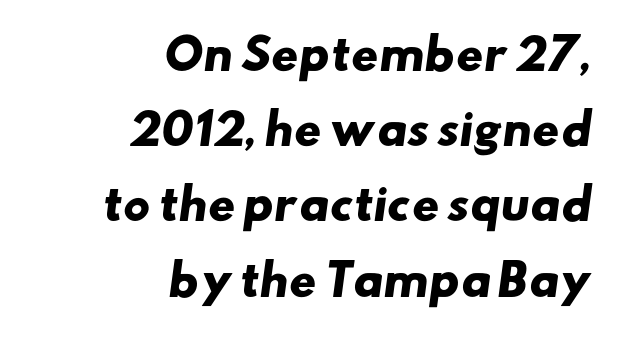
Q: Is the text bold? A: Yes.
Q: Is the typeface a serif or a sans-serif typeface? A: Sans-serif.
Q: Is the text underlined? A: No.
Q: How is the paragraph aligned? A: Right-aligned.
Q: Is the spacing between letters normal or unusually wide? A: Normal.
Q: Width (condensed, normal, or wide)? A: Wide.
Q: Stroke contrast? A: Low.
Q: x-height? A: Small.
Q: Monospaced? A: No.
